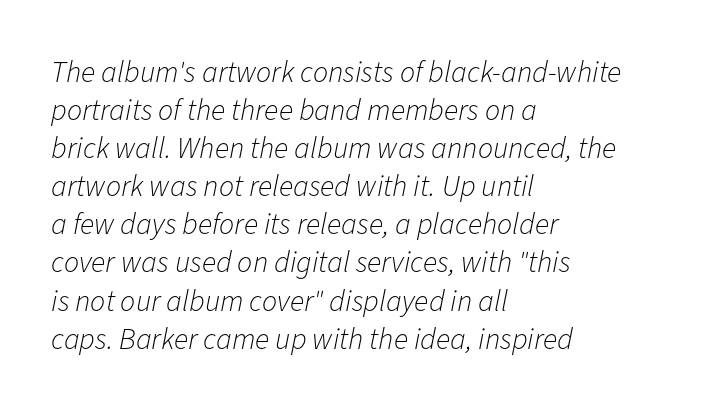
Q: Is the text bold? A: No.
Q: Is the text italic (slanted)? A: Yes, it leans right by about 11 degrees.
Q: Is the text underlined? A: No.
Q: How is the paragraph aligned? A: Left-aligned.
Q: Is the spacing between letters normal or unusually wide? A: Normal.
Q: Is the spacing between lines tight, normal or loose? A: Normal.
Q: Width (condensed, normal, or wide)? A: Normal.
Q: Stroke contrast? A: Low.
Q: x-height? A: Medium.
Q: Monospaced? A: No.
